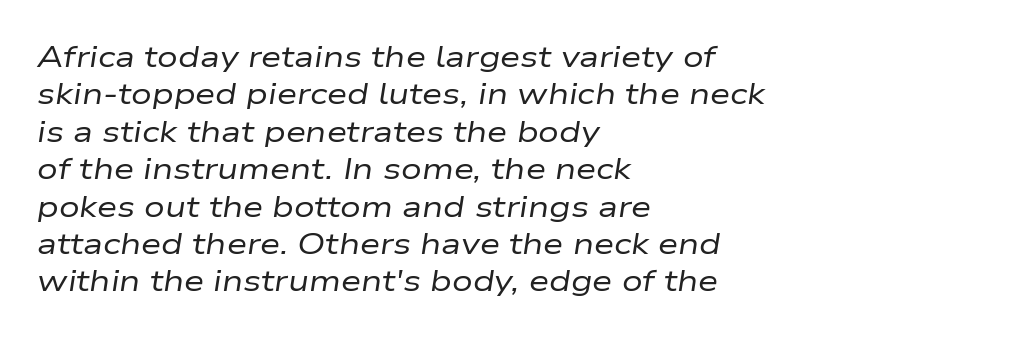
Q: Is the text bold? A: No.
Q: Is the text italic (slanted)? A: Yes, it leans right by about 9 degrees.
Q: Is the text underlined? A: No.
Q: How is the paragraph aligned? A: Left-aligned.
Q: Is the spacing between letters normal or unusually wide? A: Normal.
Q: Is the spacing between lines tight, normal or loose? A: Normal.
Q: Width (condensed, normal, or wide)? A: Wide.
Q: Stroke contrast? A: Low.
Q: x-height? A: Medium.
Q: Monospaced? A: No.
